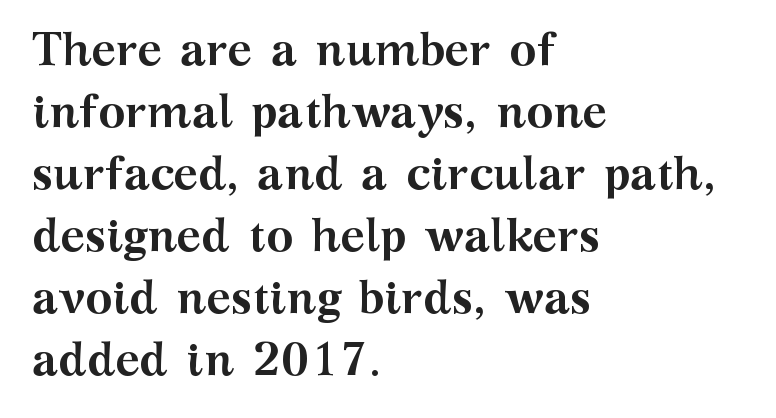
The image shows 46 px semibold, wide serif type, upright; set left-aligned, normal line spacing (1.35x), normal letter spacing, not underlined; medium stroke contrast and a medium x-height.
